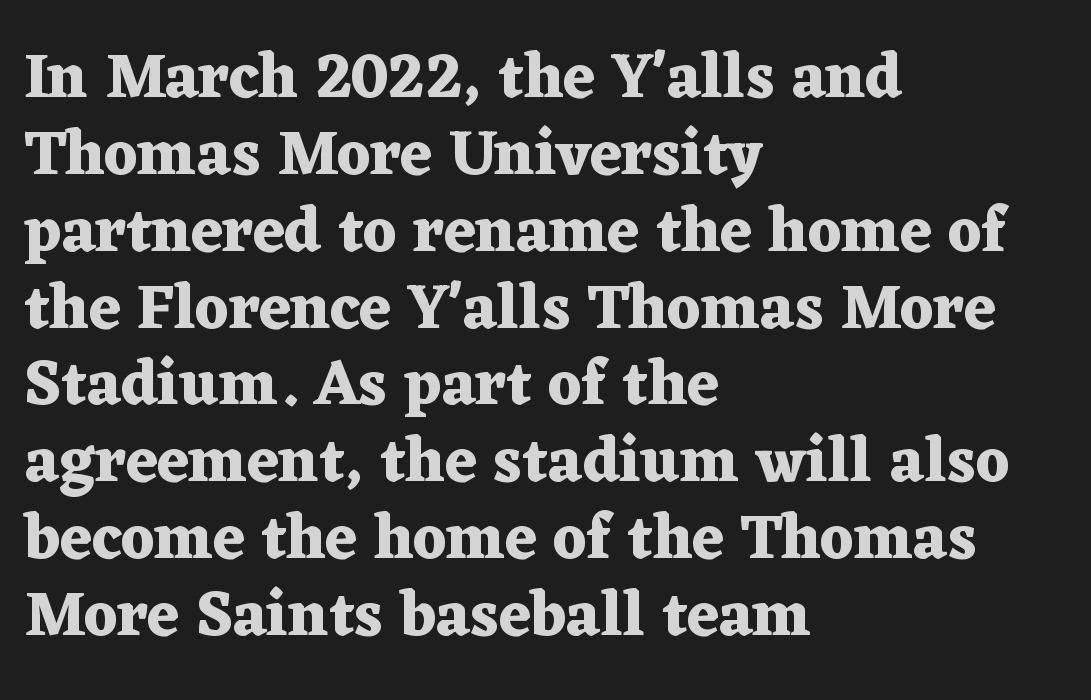
Q: Is the text bold? A: Yes.
Q: Is the text italic (slanted)? A: No, it is upright.
Q: Is the typeface a serif or a sans-serif typeface? A: Serif.
Q: Is the text underlined? A: No.
Q: How is the paragraph aligned? A: Left-aligned.
Q: Is the spacing between letters normal or unusually wide? A: Normal.
Q: Width (condensed, normal, or wide)? A: Wide.
Q: Stroke contrast? A: Medium.
Q: x-height? A: Medium.
Q: Monospaced? A: No.
